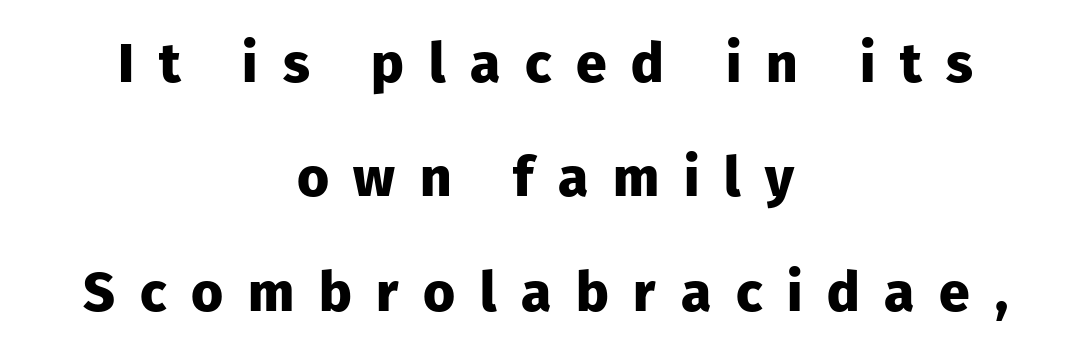
Q: Is the text bold? A: Yes.
Q: Is the text italic (slanted)? A: No, it is upright.
Q: Is the typeface a serif or a sans-serif typeface? A: Sans-serif.
Q: Is the text underlined? A: No.
Q: How is the paragraph aligned? A: Centered.
Q: Is the spacing between letters normal or unusually wide? A: Unusually wide.
Q: Is the spacing between lines tight, normal or loose? A: Loose.
Q: Width (condensed, normal, or wide)? A: Normal.
Q: Stroke contrast? A: Low.
Q: x-height? A: Medium.
Q: Monospaced? A: No.
